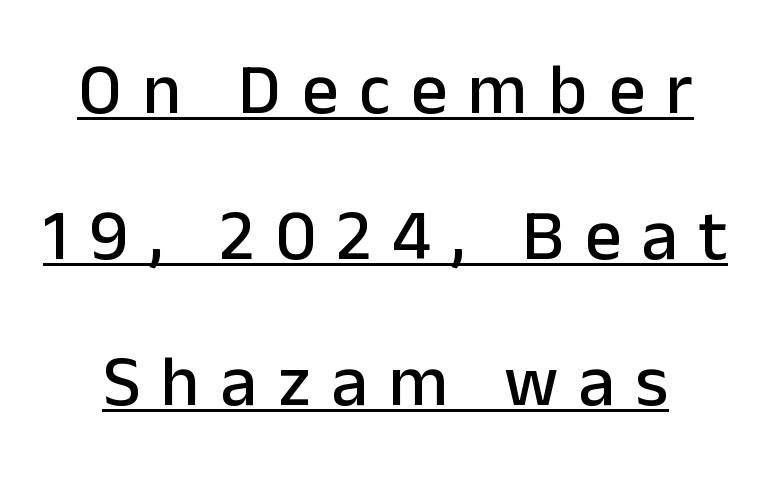
Designer's note — italics off, roman on. Is there an underline? Yes — a line sits under the letters. Short note: letters widely spaced. Successive baselines arrive slowly, with a big drop between each. Check where the strokes stop: nothing finishes them off — pure sans.
